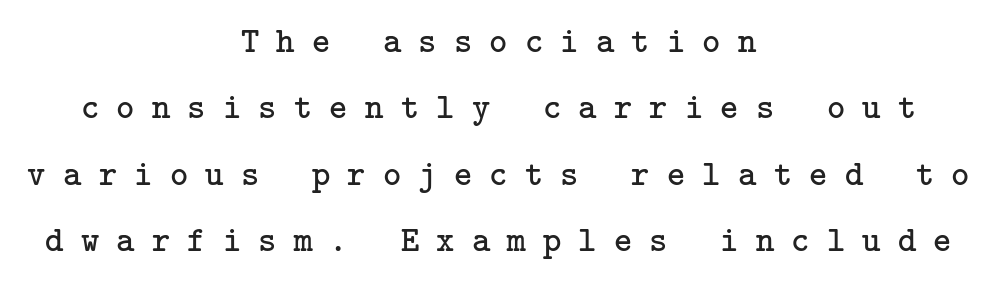
{"serif": "yes", "italic": "no", "bold": "no", "weight": "regular", "width": "normal", "stroke_contrast": "low", "x_height": "medium", "underline": "no", "align": "center", "line_spacing": "loose", "line_spacing_ratio": 1.9, "letter_spacing": "wide", "letter_spacing_em": 0.49, "glyph_px": 35}
